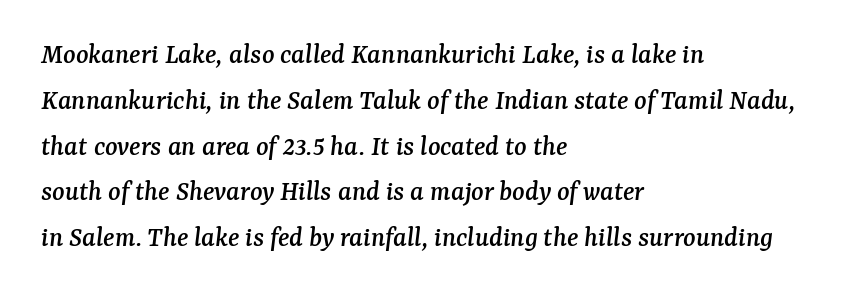
The image shows 29 px serif type, italic (leaning right); set left-aligned, normal line spacing (1.58x), normal letter spacing, not underlined; medium stroke contrast and a medium x-height.
